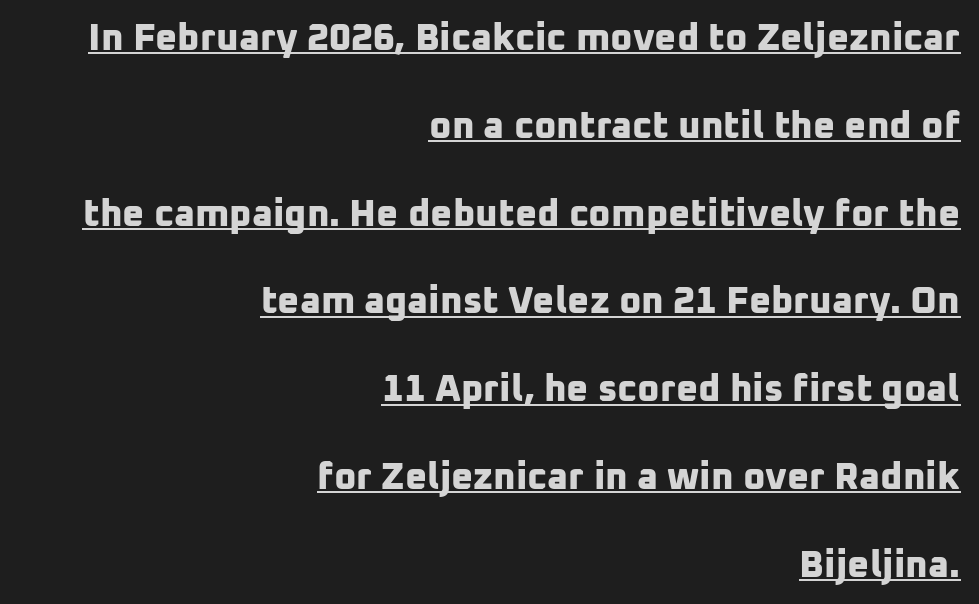
Character widths vary here, with narrow letters taking less room than wide ones. Typeset ragged left — the right edge is the straight one. The glyphs in this specimen are sans serif. The rendering uses a bold face; every stroke is thick and dark.
